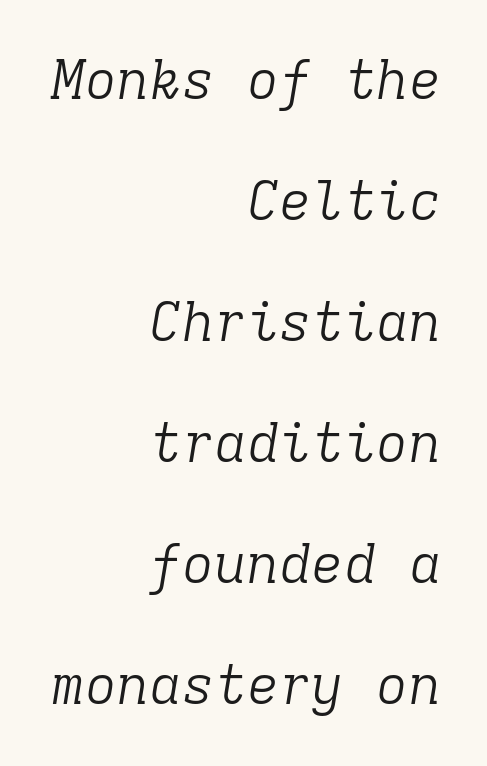
The image shows 54 px light serif type, italic (leaning right), monospaced; set right-aligned, loose line spacing (2.24x), normal letter spacing, not underlined; low stroke contrast and a medium x-height.
